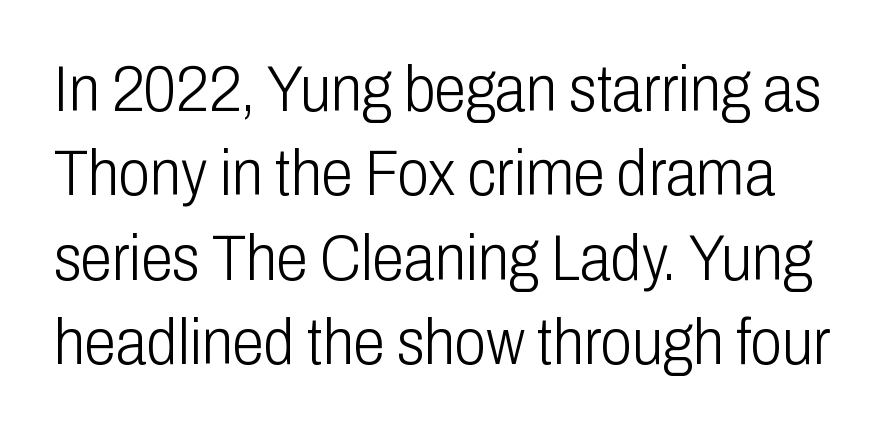
Q: Is the text bold? A: No.
Q: Is the text italic (slanted)? A: No, it is upright.
Q: Is the typeface a serif or a sans-serif typeface? A: Sans-serif.
Q: Is the text underlined? A: No.
Q: Is the spacing between letters normal or unusually wide? A: Normal.
Q: Is the spacing between lines tight, normal or loose? A: Normal.
Q: Width (condensed, normal, or wide)? A: Condensed.
Q: Stroke contrast? A: Low.
Q: x-height? A: Medium.
Q: Monospaced? A: No.
